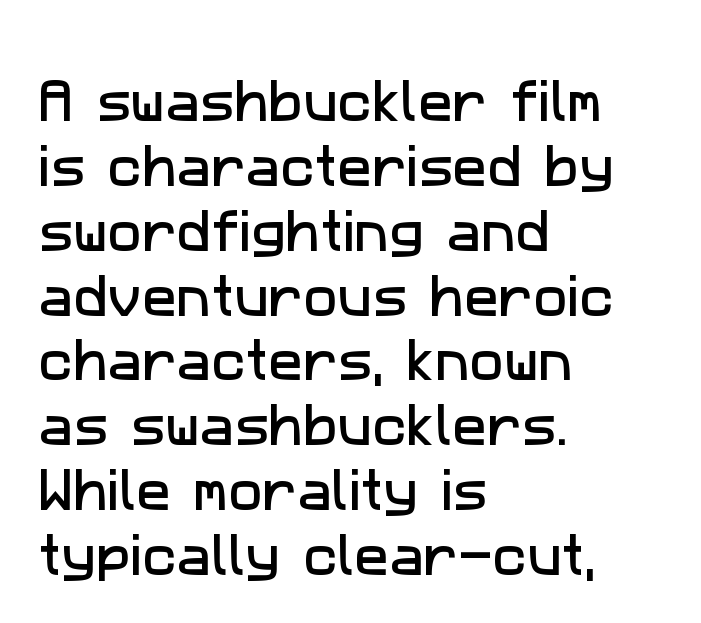
A sans-serif font was chosen for this passage. The face used here is rendered with its standard letterfit. The leading is moderate, giving the passage an even texture. The rendering uses natural spacing where letterforms have individual widths.
